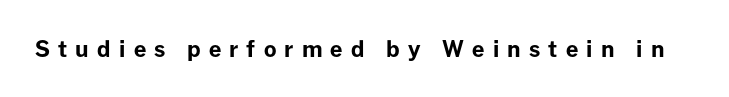
The image shows 22 px bold type, upright; set unusually wide letter spacing (+0.37 em), not underlined.
